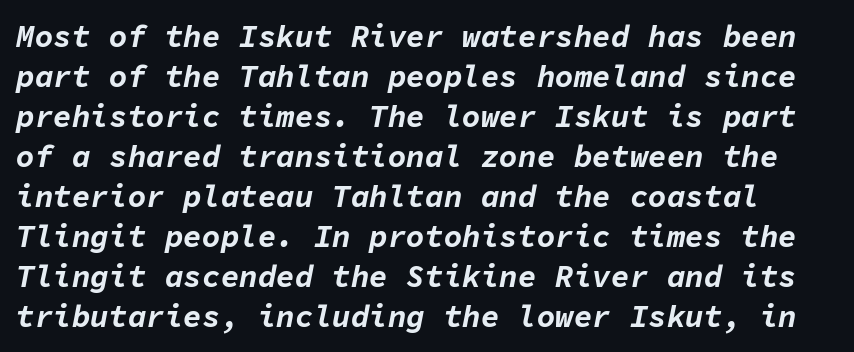
This block has exactly the height ordinary leading produces. Each word holds together tightly as a unit, with standard inter-letter gaps. Note the uniform advance width — an 'i' takes as much space as an 'm'. Lines of text with bare space underneath. Does the weight exceed regular? Yes, all the way to bold. Compared with ordinary roman type, these characters are visibly tilted.
